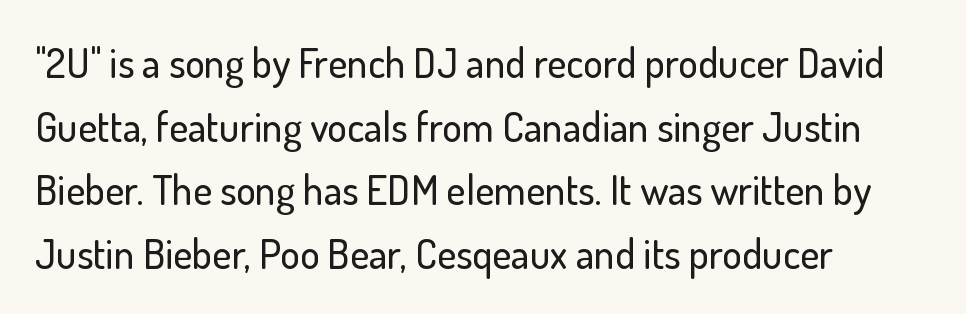
{"serif": "no", "italic": "no", "width": "normal", "stroke_contrast": "low", "x_height": "small", "monospaced": "no", "underline": "no", "align": "left", "line_spacing": "normal", "line_spacing_ratio": 1.55, "letter_spacing": "normal", "letter_spacing_em": 0.0, "glyph_px": 41}
